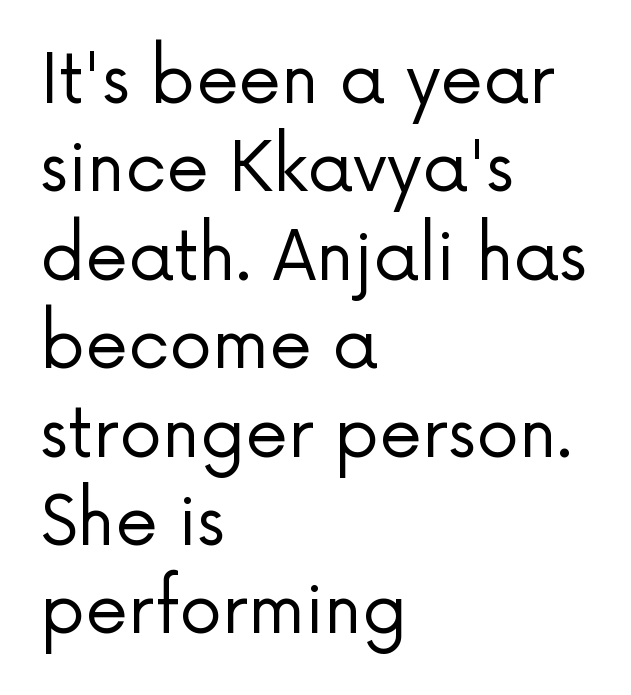
Q: Is the text bold? A: No.
Q: Is the text italic (slanted)? A: No, it is upright.
Q: Is the typeface a serif or a sans-serif typeface? A: Sans-serif.
Q: Is the text underlined? A: No.
Q: How is the paragraph aligned? A: Left-aligned.
Q: Is the spacing between letters normal or unusually wide? A: Normal.
Q: Is the spacing between lines tight, normal or loose? A: Normal.
Q: Width (condensed, normal, or wide)? A: Normal.
Q: Stroke contrast? A: Low.
Q: x-height? A: Medium.
Q: Monospaced? A: No.
